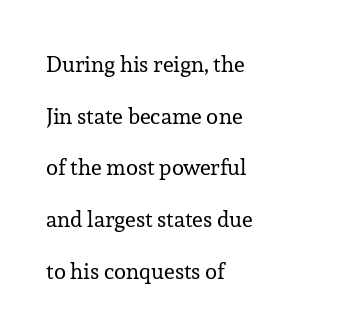
Q: Is the text bold? A: No.
Q: Is the text italic (slanted)? A: No, it is upright.
Q: Is the text underlined? A: No.
Q: How is the paragraph aligned? A: Left-aligned.
Q: Is the spacing between letters normal or unusually wide? A: Normal.
Q: Is the spacing between lines tight, normal or loose? A: Loose.
